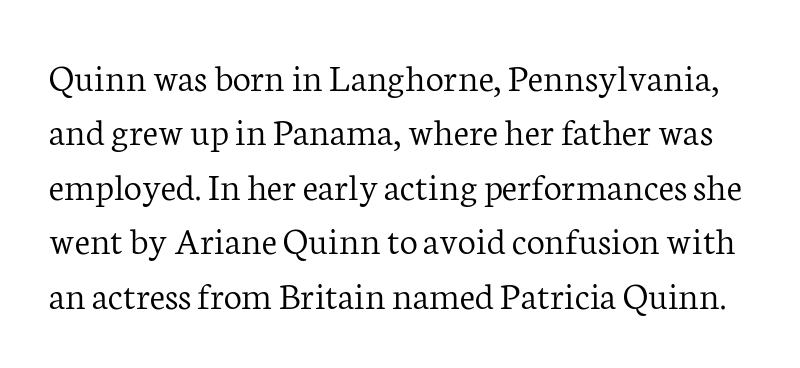
Between one letter and the next there's only the usual sliver of space. Anything drawn beneath the words? Only blank space. Is this a fixed-width face? No — the glyphs have proportional, varying widths. No extra ink here — the face is not bold. Regarding leading, the lines here are spaced in the standard way. In terms of posture, this sample is upright.
